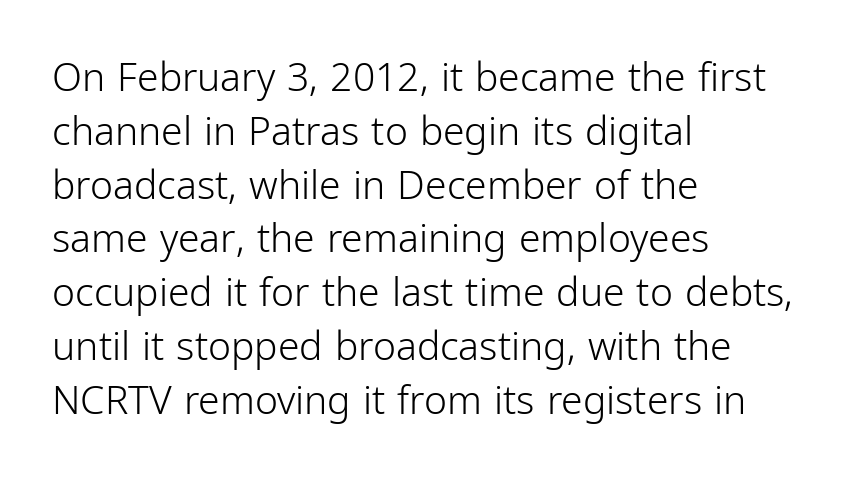
{"serif": "no", "italic": "no", "bold": "no", "weight": "light", "width": "condensed", "stroke_contrast": "low", "x_height": "medium", "monospaced": "no", "underline": "no", "align": "left", "line_spacing": "normal", "line_spacing_ratio": 1.38, "letter_spacing": "normal", "letter_spacing_em": 0.0, "glyph_px": 39}
